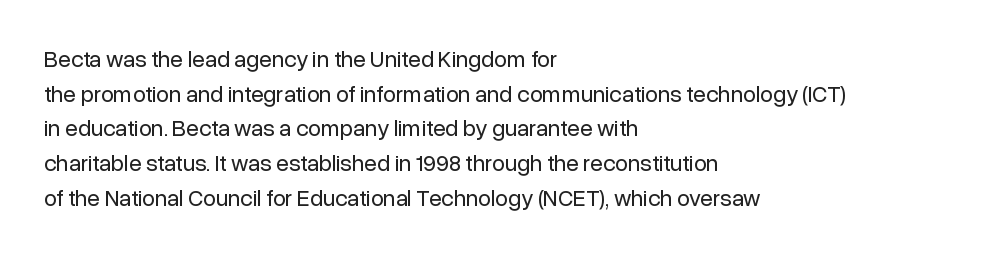
Vertical strokes here are truly vertical. Is the block centered? No — it sits flush against the left margin. Standard letterfit; no display-style spreading of the glyphs. This is not heavy type; no bold has been used.
